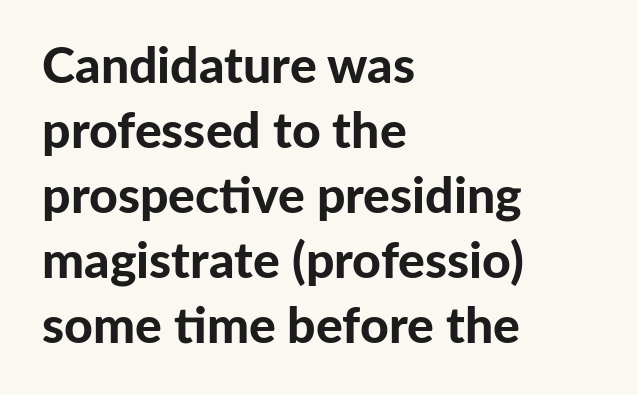
The image shows 50 px bold sans-serif type, upright; set left-aligned, normal line spacing (1.3x), normal letter spacing, not underlined; low stroke contrast and a medium x-height.
